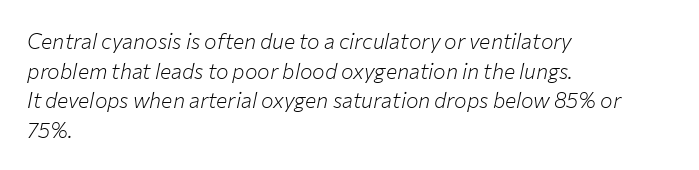
The image shows 21 px text type, italic (leaning right); set left-aligned, normal line spacing (1.41x), normal letter spacing, not underlined.
